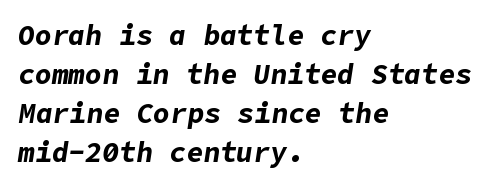
{"italic": "yes", "lean": "right", "slant_degrees": 9, "bold": "yes", "weight": "bold", "width": "normal", "stroke_contrast": "low", "x_height": "medium", "underline": "no", "align": "left", "line_spacing": "normal", "line_spacing_ratio": 1.39, "letter_spacing": "normal", "letter_spacing_em": 0.0, "glyph_px": 28}
